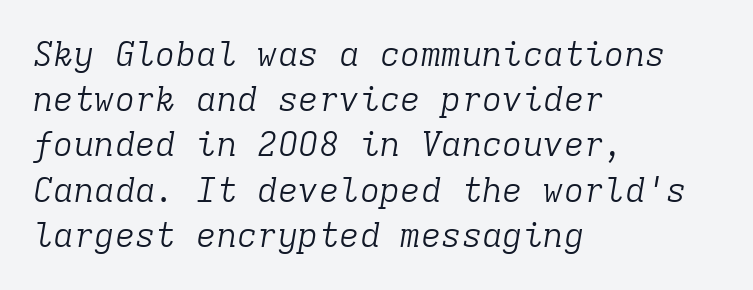
Q: Is the text bold? A: No.
Q: Is the text italic (slanted)? A: Yes, it leans right by about 9 degrees.
Q: Is the typeface a serif or a sans-serif typeface? A: Serif.
Q: Is the text underlined? A: No.
Q: How is the paragraph aligned? A: Left-aligned.
Q: Is the spacing between letters normal or unusually wide? A: Normal.
Q: Is the spacing between lines tight, normal or loose? A: Normal.
Q: Width (condensed, normal, or wide)? A: Normal.
Q: Stroke contrast? A: Low.
Q: x-height? A: Medium.
Q: Monospaced? A: Yes.
